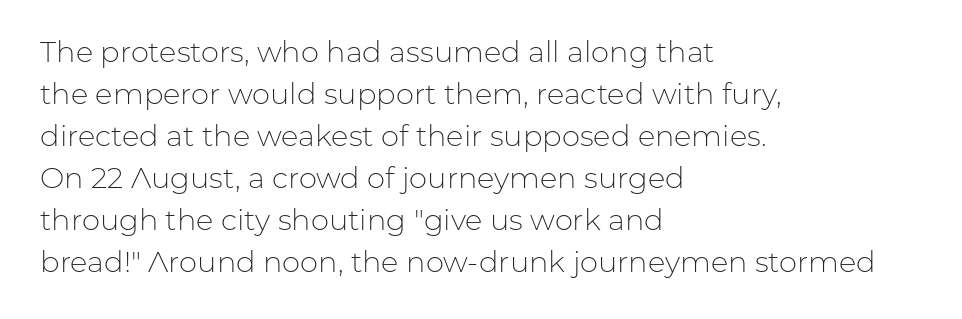
Q: Is the text bold? A: No.
Q: Is the text italic (slanted)? A: No, it is upright.
Q: Is the typeface a serif or a sans-serif typeface? A: Sans-serif.
Q: Is the text underlined? A: No.
Q: How is the paragraph aligned? A: Left-aligned.
Q: Is the spacing between letters normal or unusually wide? A: Normal.
Q: Is the spacing between lines tight, normal or loose? A: Normal.
Q: Width (condensed, normal, or wide)? A: Normal.
Q: Stroke contrast? A: Low.
Q: x-height? A: Medium.
Q: Monospaced? A: No.
